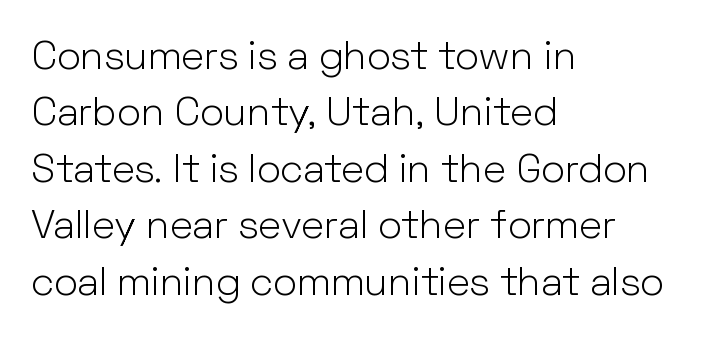
Q: Is the text bold? A: No.
Q: Is the text italic (slanted)? A: No, it is upright.
Q: Is the typeface a serif or a sans-serif typeface? A: Sans-serif.
Q: Is the text underlined? A: No.
Q: How is the paragraph aligned? A: Left-aligned.
Q: Is the spacing between letters normal or unusually wide? A: Normal.
Q: Is the spacing between lines tight, normal or loose? A: Normal.
Q: Width (condensed, normal, or wide)? A: Normal.
Q: Stroke contrast? A: Low.
Q: x-height? A: Medium.
Q: Monospaced? A: No.
